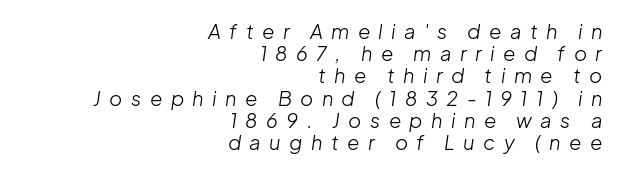
Q: Is the text bold? A: No.
Q: Is the text italic (slanted)? A: Yes, it leans right by about 8 degrees.
Q: Is the text underlined? A: No.
Q: How is the paragraph aligned? A: Right-aligned.
Q: Is the spacing between letters normal or unusually wide? A: Unusually wide.
Q: Is the spacing between lines tight, normal or loose? A: Tight.
